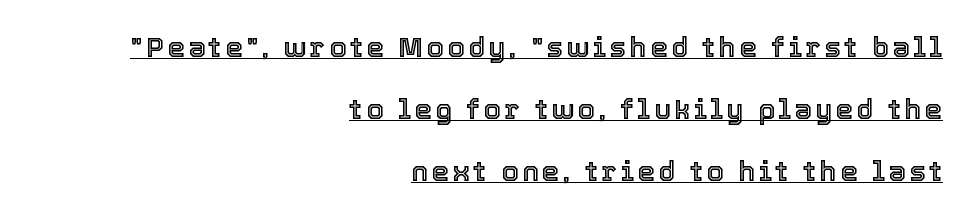
{"italic": "no", "width": "normal", "x_height": "medium", "monospaced": "no", "underline": "yes", "align": "right", "line_spacing": "loose", "line_spacing_ratio": 2.21, "glyph_px": 28}
